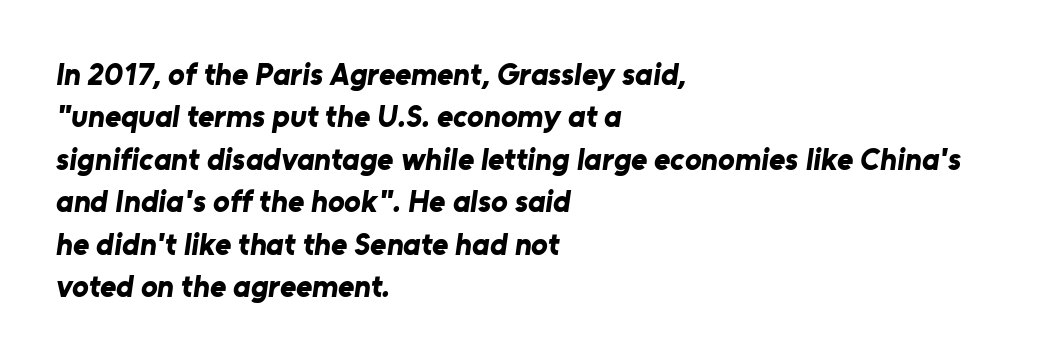
Q: Is the text bold? A: Yes.
Q: Is the typeface a serif or a sans-serif typeface? A: Sans-serif.
Q: Is the text underlined? A: No.
Q: How is the paragraph aligned? A: Left-aligned.
Q: Is the spacing between letters normal or unusually wide? A: Normal.
Q: Is the spacing between lines tight, normal or loose? A: Normal.
Q: Width (condensed, normal, or wide)? A: Normal.
Q: Stroke contrast? A: Low.
Q: x-height? A: Medium.
Q: Monospaced? A: No.
